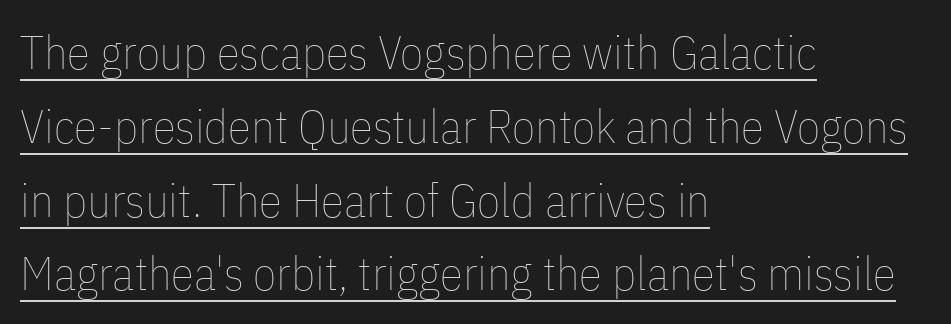
The image shows 47 px thin, condensed type, upright; set left-aligned, normal line spacing (1.57x), normal letter spacing, underlined; low stroke contrast and a medium x-height.
